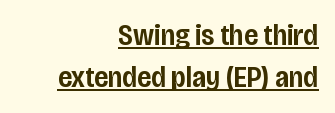
{"serif": "no", "italic": "no", "bold": "semi", "weight": "semibold", "width": "condensed", "stroke_contrast": "low", "x_height": "large", "monospaced": "no", "underline": "yes", "align": "right", "line_spacing": "normal", "line_spacing_ratio": 1.4, "letter_spacing": "normal", "letter_spacing_em": 0.0, "glyph_px": 30}
